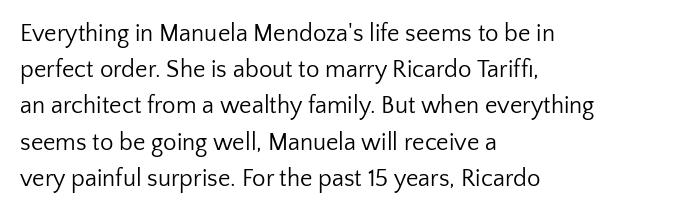
Default kerning and tracking; the words read as compact shapes. Tall strokes in this sample are plumb rather than angled. This rendering uses left alignment, leaving the right contour irregular. Students, observe: this is what conventionally led text looks like. Each stroke keeps to a modest, everyday thickness or less. Honestly, there is no underline to notice here at all.
